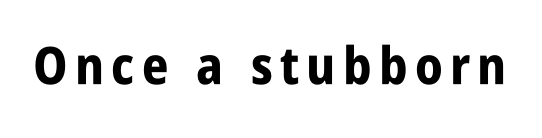
Heavy-handed strokes throughout: this text is bold. Think of a printed novel: that variable character pitch is what you see here. The face used here is a sans, in the tradition of grotesques and geometrics. Style check: upright.
